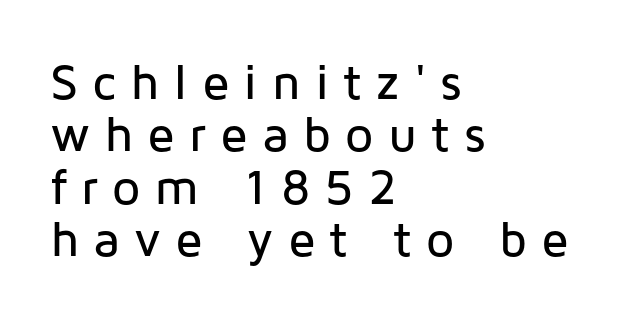
The gap between lines stays unmarked. The leading is snug, giving the passage a crowded texture. Vertical strokes here are truly vertical. Looks like regular typesetting: each glyph gets only the width it needs. Teacher's note: observe the even left margin — that is flush-left alignment.
